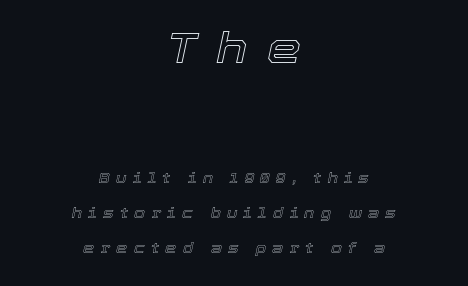
Q: Is the text italic (slanted)? A: Yes, it leans right by about 12 degrees.
Q: Is the text underlined? A: No.
Q: How is the paragraph aligned? A: Centered.
Q: Is the spacing between letters normal or unusually wide? A: Unusually wide.
Q: Is the spacing between lines tight, normal or loose? A: Loose.
Q: Which block of text is set in a larger size, the first (top) or the second (bottom)? A: The first (top) one.
Q: Width (condensed, normal, or wide)? A: Normal.
Q: x-height? A: Medium.
Q: Monospaced? A: No.
